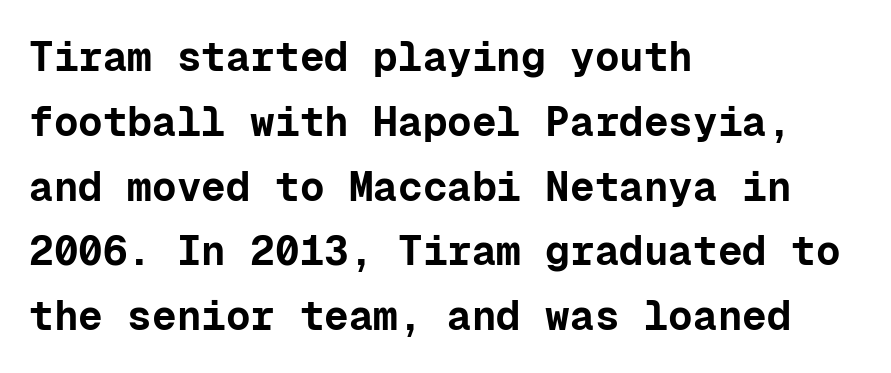
{"serif": "no", "italic": "no", "bold": "yes", "weight": "bold", "width": "normal", "stroke_contrast": "low", "x_height": "medium", "monospaced": "yes", "underline": "no", "align": "left", "line_spacing": "normal", "line_spacing_ratio": 1.58, "letter_spacing": "normal", "letter_spacing_em": 0.0, "glyph_px": 41}
